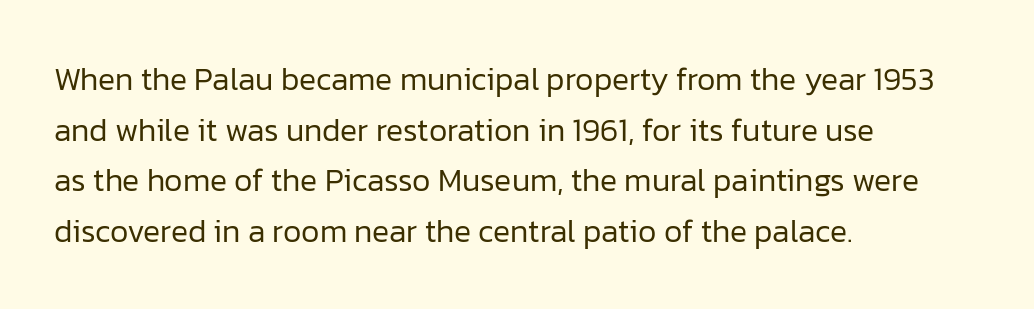
{"serif": "no", "italic": "no", "bold": "no", "weight": "regular", "width": "normal", "stroke_contrast": "low", "x_height": "medium", "monospaced": "no", "underline": "no", "align": "left", "line_spacing": "normal", "line_spacing_ratio": 1.58, "letter_spacing": "normal", "letter_spacing_em": 0.0, "glyph_px": 32}
